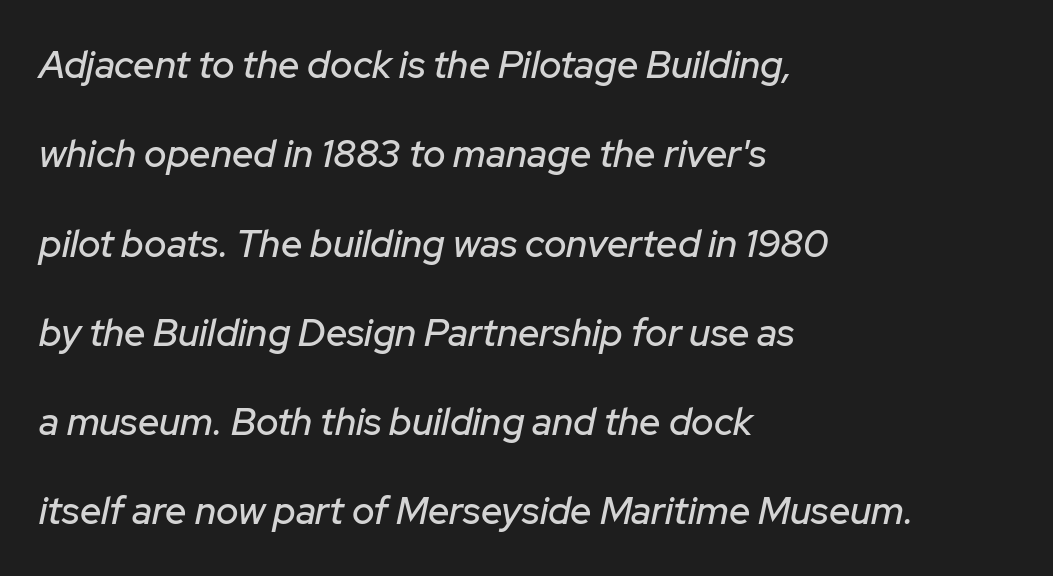
Q: Is the text italic (slanted)? A: Yes, it leans right by about 12 degrees.
Q: Is the text underlined? A: No.
Q: How is the paragraph aligned? A: Left-aligned.
Q: Is the spacing between letters normal or unusually wide? A: Normal.
Q: Is the spacing between lines tight, normal or loose? A: Loose.
Q: Width (condensed, normal, or wide)? A: Normal.
Q: Stroke contrast? A: Low.
Q: x-height? A: Medium.
Q: Monospaced? A: No.
